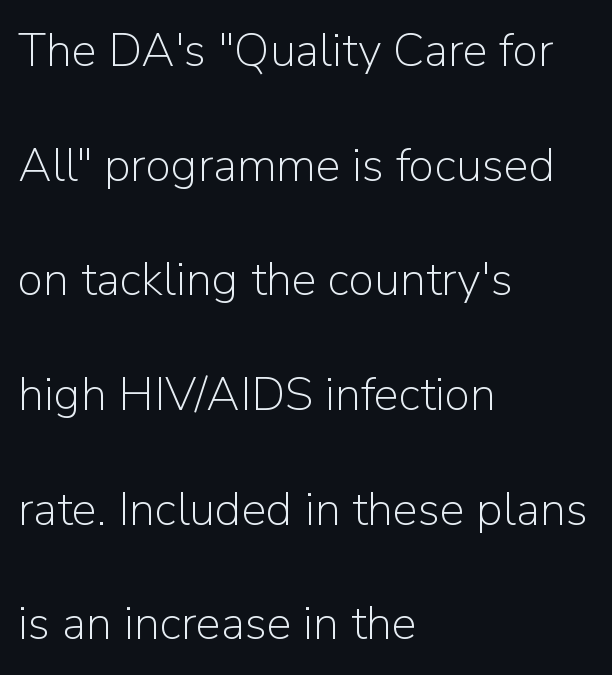
{"serif": "no", "italic": "no", "bold": "no", "weight": "light", "width": "normal", "stroke_contrast": "low", "x_height": "medium", "monospaced": "no", "underline": "no", "align": "left", "line_spacing": "loose", "line_spacing_ratio": 2.44, "letter_spacing": "normal", "letter_spacing_em": 0.0, "glyph_px": 47}
